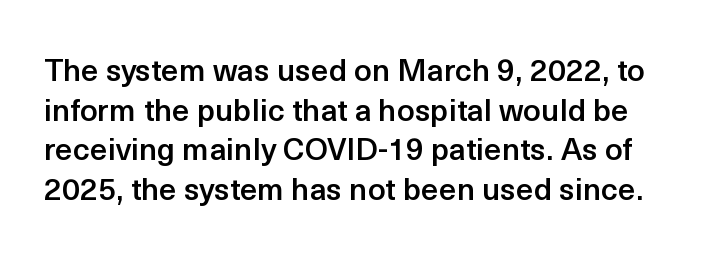
Q: Is the text bold? A: Semi-bold.
Q: Is the text italic (slanted)? A: No, it is upright.
Q: Is the typeface a serif or a sans-serif typeface? A: Sans-serif.
Q: Is the text underlined? A: No.
Q: Is the spacing between letters normal or unusually wide? A: Normal.
Q: Is the spacing between lines tight, normal or loose? A: Normal.
Q: Width (condensed, normal, or wide)? A: Normal.
Q: x-height? A: Medium.
Q: Monospaced? A: No.
